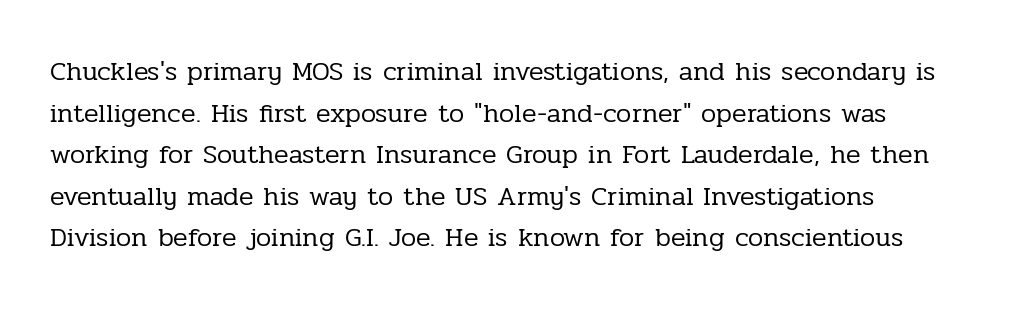
The image shows 27 px text type, upright; set normal line spacing (1.54x), normal letter spacing, not underlined.
